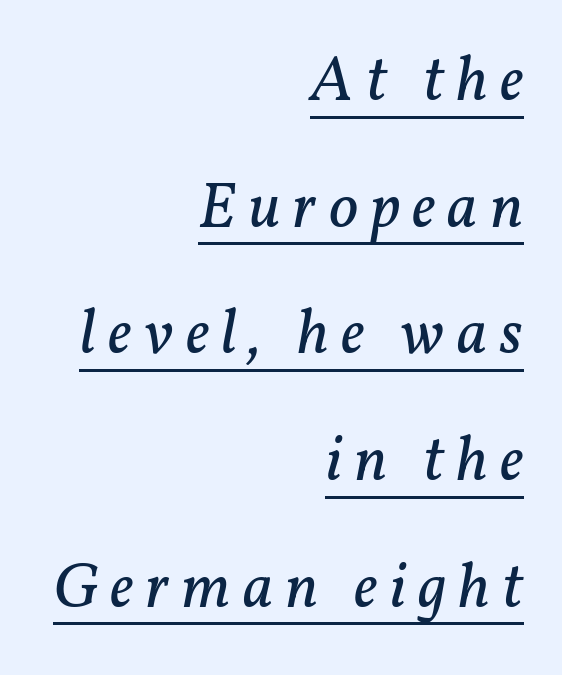
The image shows 64 px regular-weight serif type, italic (leaning right); set right-aligned, loose line spacing (1.98x), underlined; low stroke contrast and a medium x-height.
